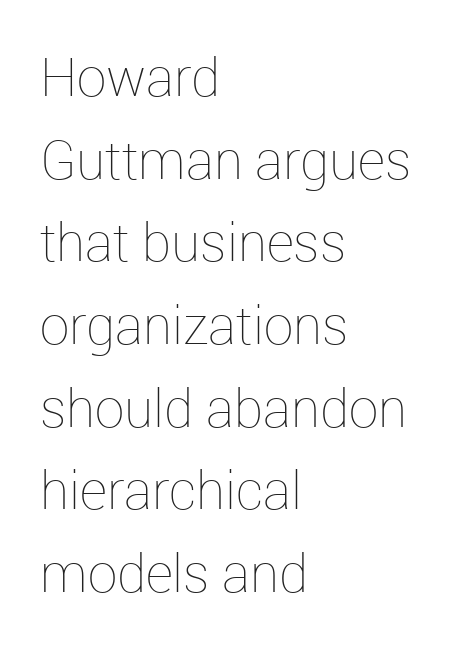
Heft: none added — not bold. Honestly, the row spacing looks completely unremarkable. Posture: upright roman. Decoration check: the copy has no underline. Proportional: the letters do not fall into vertical columns. Is the letter spacing exaggerated? No — it looks like the ordinary default.
